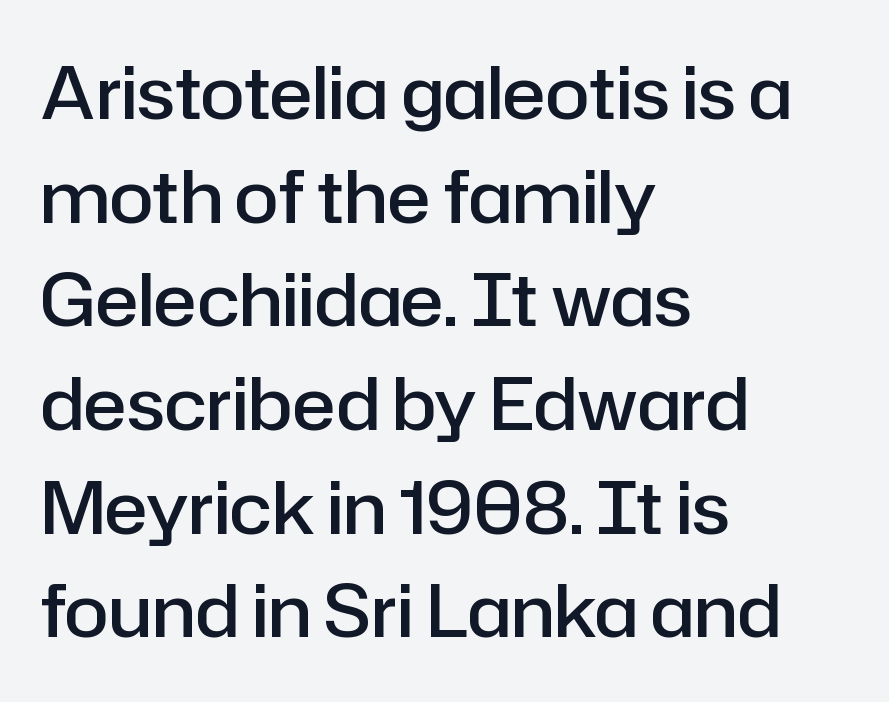
The image shows 72 px semibold sans-serif type, upright; set left-aligned, normal line spacing (1.44x), normal letter spacing, not underlined; low stroke contrast and a medium x-height.
